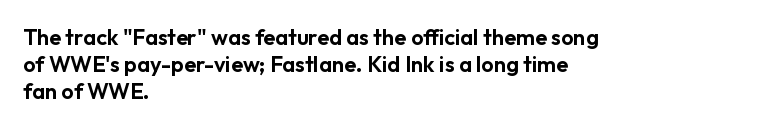
The image shows 22 px text type, upright; set left-aligned, line spacing 1.22x, normal letter spacing, not underlined.
